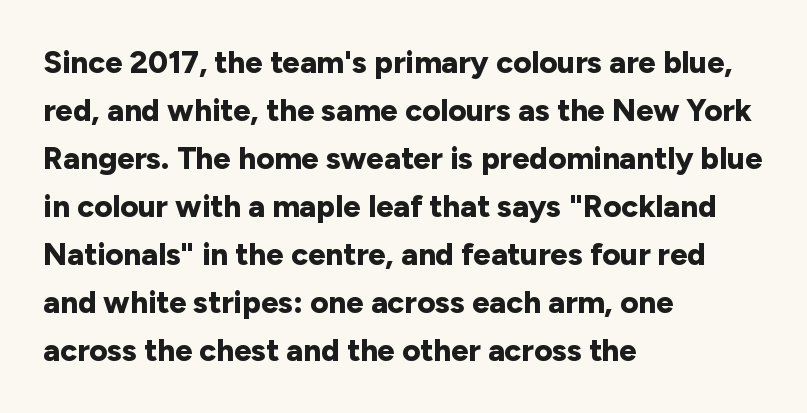
Q: Is the text bold? A: Yes.
Q: Is the text italic (slanted)? A: No, it is upright.
Q: Is the typeface a serif or a sans-serif typeface? A: Sans-serif.
Q: Is the text underlined? A: No.
Q: How is the paragraph aligned? A: Left-aligned.
Q: Is the spacing between letters normal or unusually wide? A: Normal.
Q: Is the spacing between lines tight, normal or loose? A: Normal.
Q: Width (condensed, normal, or wide)? A: Normal.
Q: Stroke contrast? A: Low.
Q: x-height? A: Medium.
Q: Monospaced? A: No.
